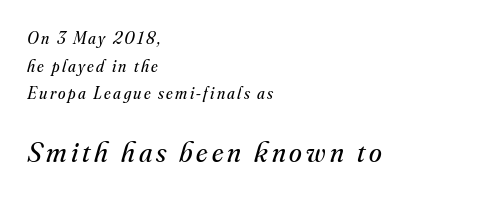
The image shows 29 px regular-weight serif type, italic (leaning right); set left-aligned, normal line spacing (1.62x), not underlined; the second (bottom) block is 1.71x larger; medium stroke contrast and a small x-height.
